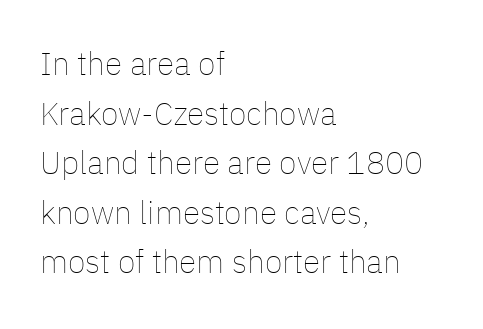
The image shows 32 px thin type, upright; set left-aligned, normal line spacing (1.55x), normal letter spacing, not underlined; low stroke contrast and a medium x-height.
